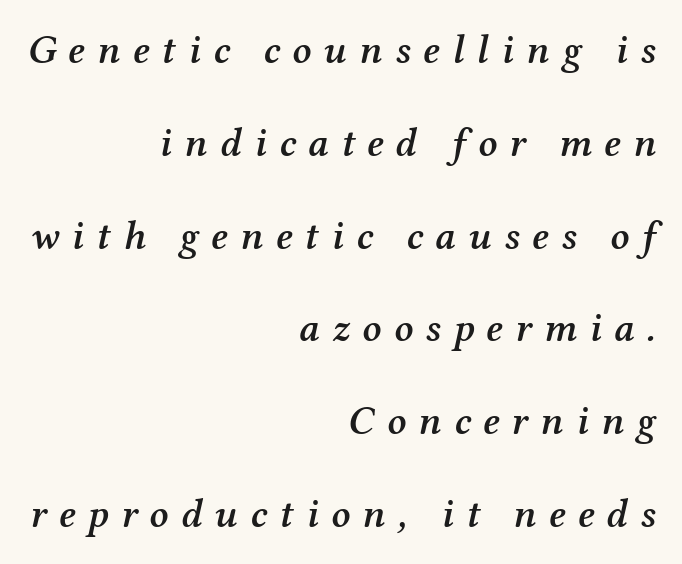
{"serif": "yes", "italic": "yes", "lean": "right", "slant_degrees": 12, "bold": "semi", "weight": "semibold", "width": "normal", "stroke_contrast": "medium", "x_height": "medium", "monospaced": "no", "underline": "no", "align": "right", "line_spacing": "loose", "line_spacing_ratio": 2.32, "letter_spacing": "wide", "letter_spacing_em": 0.31, "glyph_px": 40}
